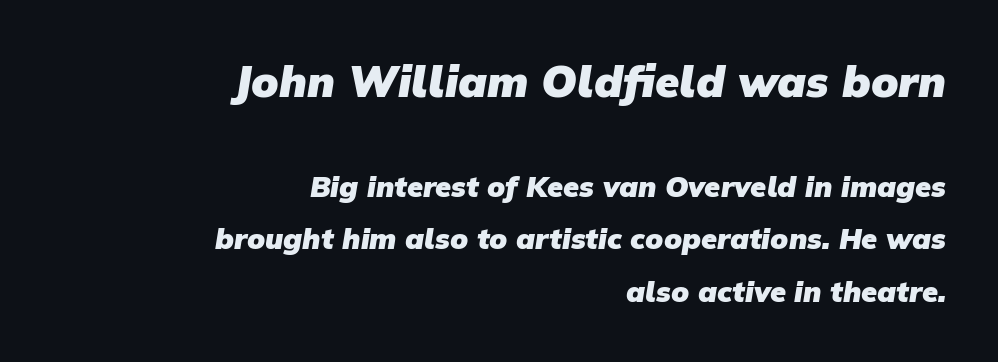
{"serif": "no", "bold": "yes", "weight": "heavy", "width": "normal", "stroke_contrast": "low", "x_height": "medium", "monospaced": "no", "underline": "no", "align": "right", "line_spacing_ratio": 1.81, "letter_spacing": "normal", "letter_spacing_em": 0.0, "larger_block": "first", "size_ratio": 1.52, "glyph_px": 44}
